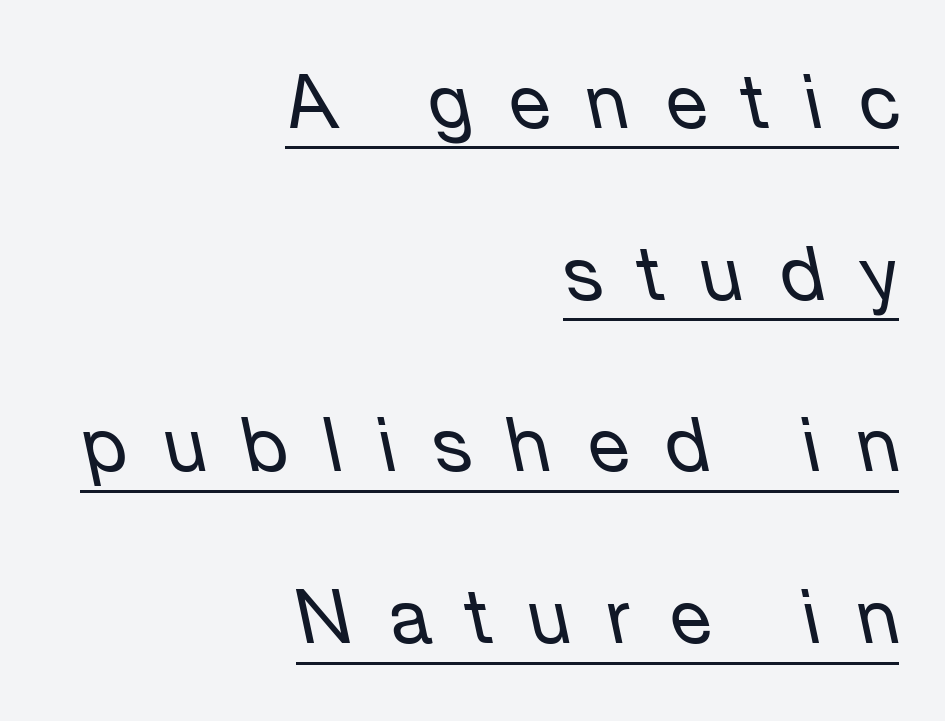
Q: Is the text bold? A: No.
Q: Is the text italic (slanted)? A: Yes, it leans left by about 12 degrees.
Q: Is the text underlined? A: Yes.
Q: How is the paragraph aligned? A: Right-aligned.
Q: Is the spacing between letters normal or unusually wide? A: Unusually wide.
Q: Is the spacing between lines tight, normal or loose? A: Loose.
Q: Width (condensed, normal, or wide)? A: Normal.
Q: Stroke contrast? A: Low.
Q: x-height? A: Medium.
Q: Monospaced? A: No.
